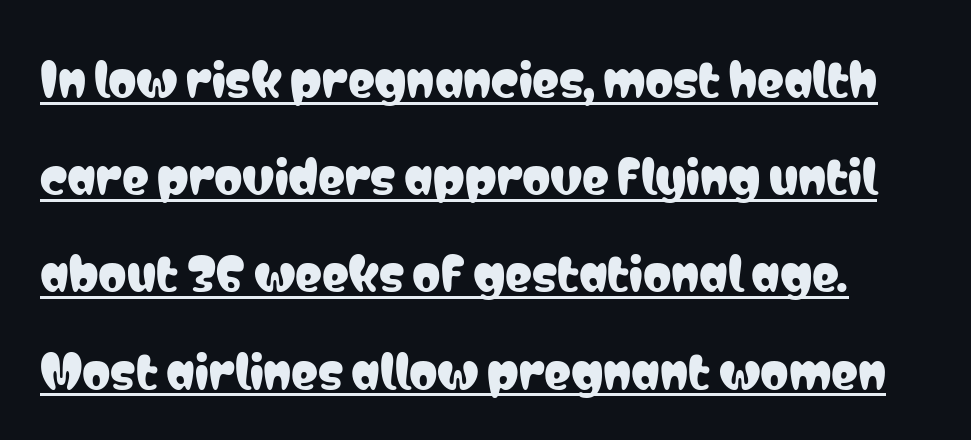
The image shows 45 px condensed sans-serif type, upright; set loose line spacing (2.16x), normal letter spacing, underlined; low stroke contrast and a medium x-height.
